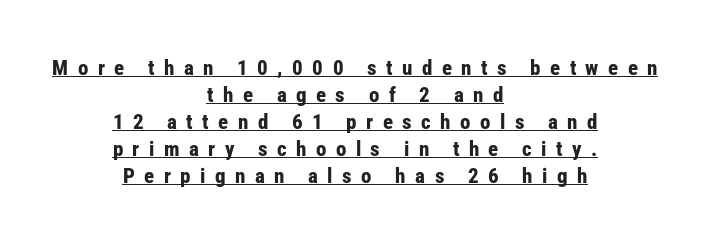
The image shows 21 px bold type, upright; set centered, normal line spacing (1.28x), unusually wide letter spacing (+0.45 em), underlined.
